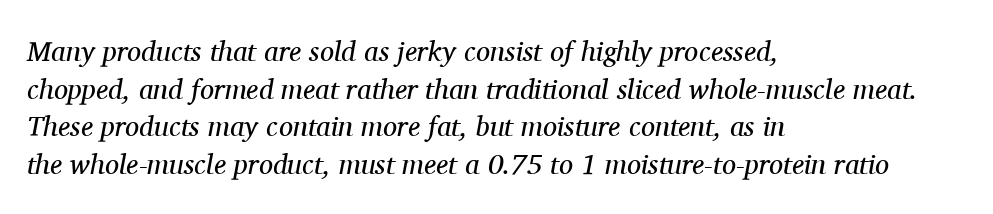
Q: Is the text bold? A: No.
Q: Is the text italic (slanted)? A: Yes, it leans right by about 11 degrees.
Q: Is the typeface a serif or a sans-serif typeface? A: Serif.
Q: Is the text underlined? A: No.
Q: How is the paragraph aligned? A: Left-aligned.
Q: Is the spacing between letters normal or unusually wide? A: Normal.
Q: Is the spacing between lines tight, normal or loose? A: Normal.
Q: Width (condensed, normal, or wide)? A: Normal.
Q: Stroke contrast? A: Medium.
Q: x-height? A: Medium.
Q: Monospaced? A: No.
